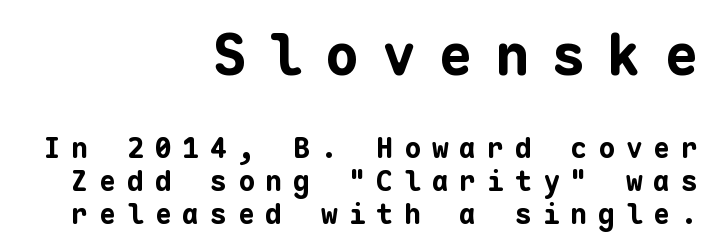
Q: Is the text bold? A: Yes.
Q: Is the text italic (slanted)? A: No, it is upright.
Q: Is the typeface a serif or a sans-serif typeface? A: Sans-serif.
Q: Is the text underlined? A: No.
Q: How is the paragraph aligned? A: Right-aligned.
Q: Is the spacing between letters normal or unusually wide? A: Unusually wide.
Q: Which block of text is set in a larger size, the first (top) or the second (bottom)? A: The first (top) one.
Q: Width (condensed, normal, or wide)? A: Normal.
Q: Stroke contrast? A: Low.
Q: x-height? A: Medium.
Q: Monospaced? A: Yes.
